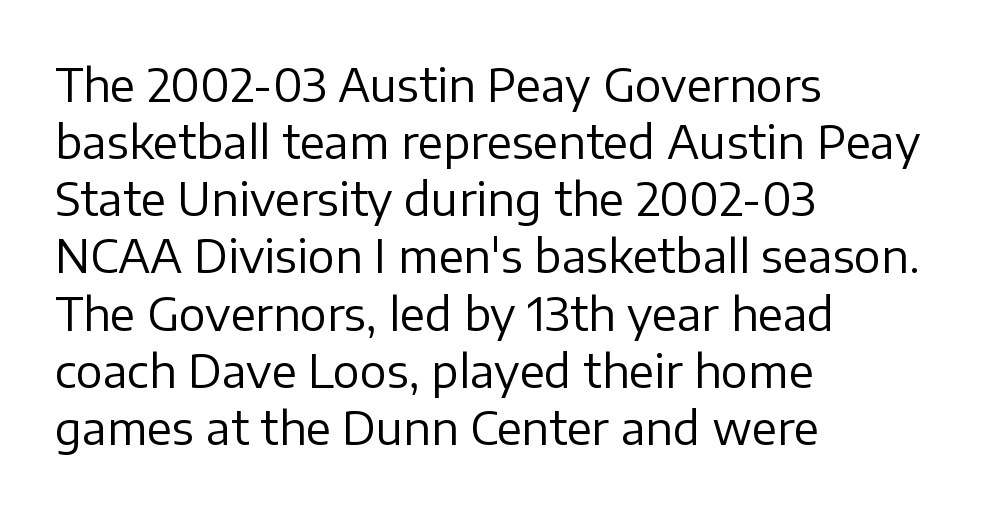
Where is the straight margin? On the left. A bare baseline throughout the passage. No heavy texture on the line: the type isn't bold. Rows of type keep a routine distance in the vertical direction.
